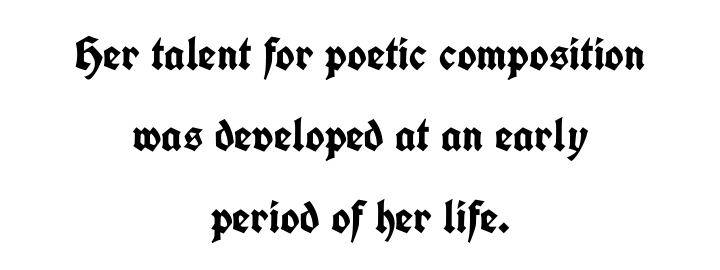
The rendering uses a bold face; every stroke is thick and dark. A roman cut, with each character standing at attention. Words appear dense and cohesive because spacing is normal. A typesetter would call this proportional, since set widths differ per character. Descenders hang freely into open space. The paragraph has two soft edges and a firm central axis.
